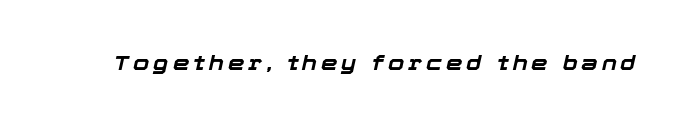
Italic? Definitely — the glyphs are oblique. A dark, heavy texture on the line: the type is bold. Clear beneath every line of the passage.
